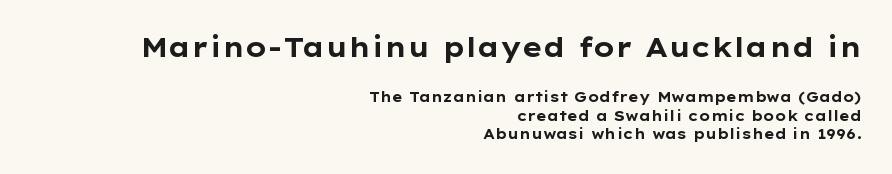
The image shows 27 px bold type, upright; set right-aligned, normal line spacing (1.34x), normal letter spacing, not underlined; the first (top) block is 1.93x larger.
